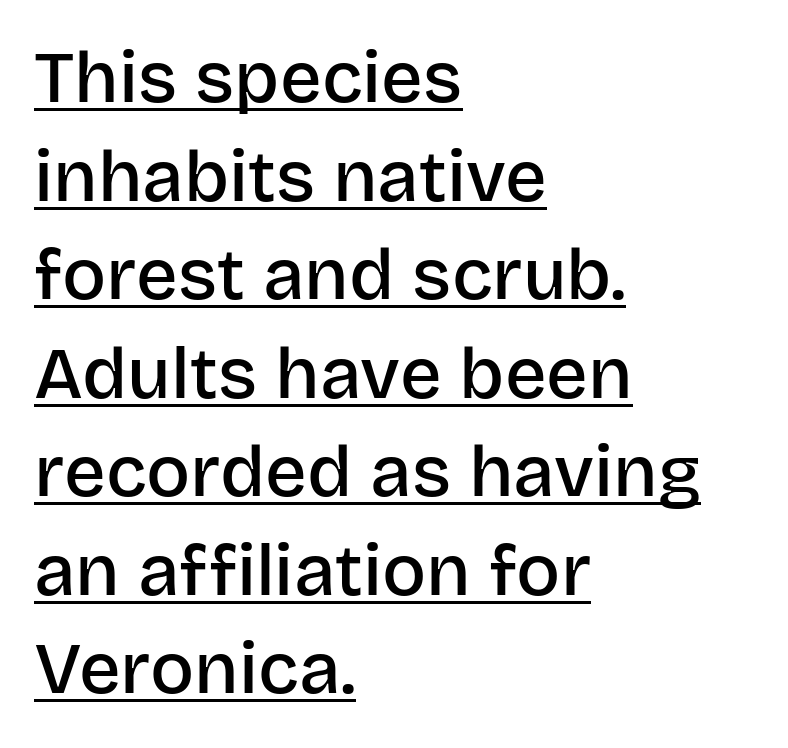
Q: Is the text bold? A: Semi-bold.
Q: Is the text italic (slanted)? A: No, it is upright.
Q: Is the typeface a serif or a sans-serif typeface? A: Sans-serif.
Q: Is the text underlined? A: Yes.
Q: How is the paragraph aligned? A: Left-aligned.
Q: Is the spacing between letters normal or unusually wide? A: Normal.
Q: Is the spacing between lines tight, normal or loose? A: Normal.
Q: Width (condensed, normal, or wide)? A: Normal.
Q: Stroke contrast? A: Low.
Q: x-height? A: Large.
Q: Monospaced? A: No.
